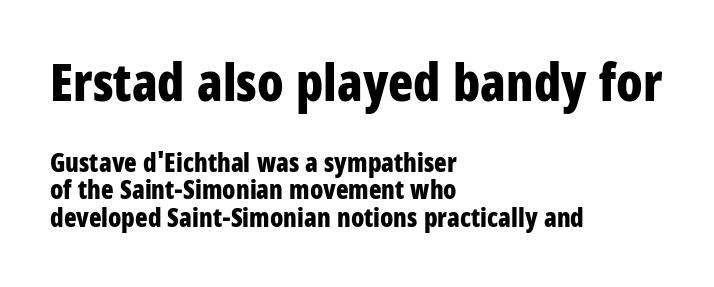
{"serif": "no", "italic": "no", "bold": "yes", "weight": "bold", "width": "condensed", "stroke_contrast": "low", "x_height": "large", "monospaced": "no", "underline": "no", "align": "left", "line_spacing": "tight", "line_spacing_ratio": 1.05, "letter_spacing": "normal", "letter_spacing_em": 0.0, "larger_block": "first", "size_ratio": 2.0, "glyph_px": 52}
